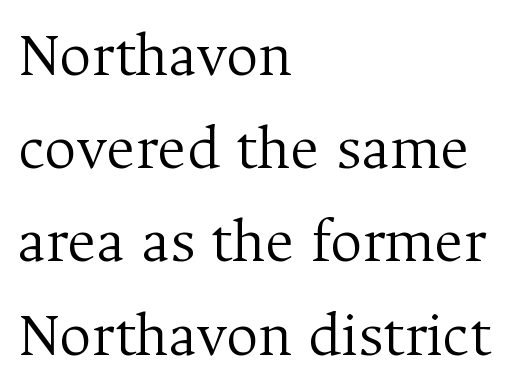
The lines sit at an ordinary, default distance from one another. What stands out about the letter spacing? Nothing — it is the standard amount. The passage shown is typed in a proportional face where columns would drift. The font sits on the lighter half of the weight spectrum, regular included. This is the regular roman posture of the typeface. This sample is left-justified, so line endings fall wherever the words run out.
